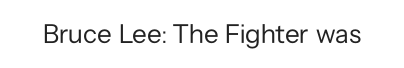
Has an underline been added? It has not. The type is set solid horizontally, with unmodified tracking. The characters are drawn with everyday or finer stroke widths. Every character sits straight up, as roman type does.
